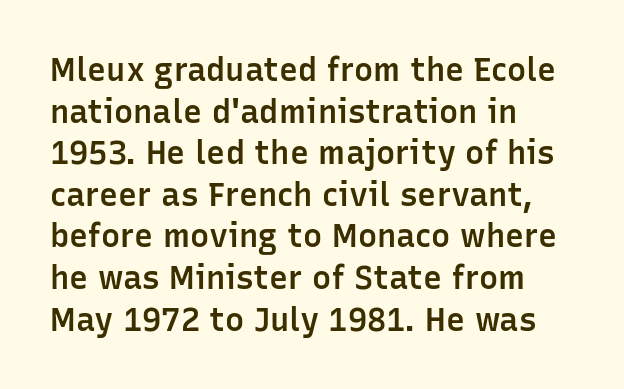
Each letter keeps its own natural width here, so spacing adapts to shape. The block of text has a typical density, with ordinary space between rows. Inter-character spacing is left at the font's built-in metrics. Emphasis by weight is partial: semibold. You can tell from the bare stems that sans-serif type was used. Is there any slant? The stems are plumb.
